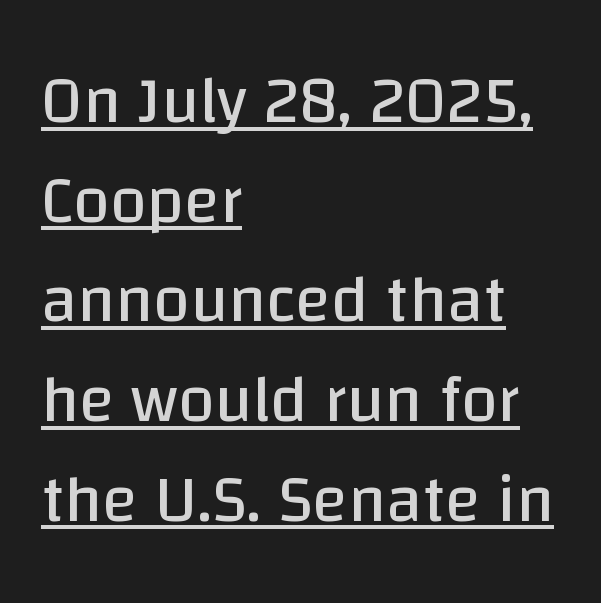
{"serif": "no", "italic": "no", "bold": "no", "weight": "regular", "width": "normal", "stroke_contrast": "low", "x_height": "large", "monospaced": "no", "underline": "yes", "align": "left", "line_spacing": "normal", "line_spacing_ratio": 1.51, "letter_spacing": "normal", "letter_spacing_em": 0.0, "glyph_px": 66}
